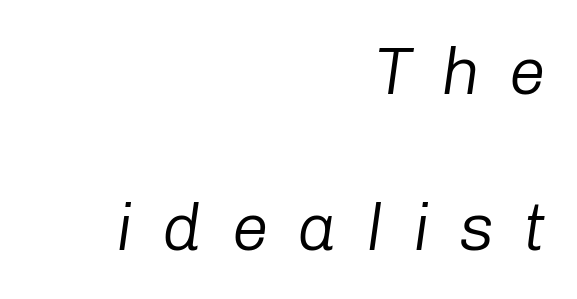
Q: Is the text bold? A: No.
Q: Is the text italic (slanted)? A: Yes, it leans right by about 8 degrees.
Q: Is the text underlined? A: No.
Q: How is the paragraph aligned? A: Right-aligned.
Q: Is the spacing between letters normal or unusually wide? A: Unusually wide.
Q: Is the spacing between lines tight, normal or loose? A: Loose.
Q: Width (condensed, normal, or wide)? A: Normal.
Q: Stroke contrast? A: Low.
Q: x-height? A: Medium.
Q: Monospaced? A: No.
